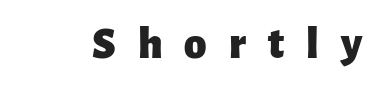
Here the designer chose a conventional face with non-uniform glyph widths. You can tell from the bare stems that sans-serif type was used. Does the weight exceed regular? Yes, all the way to bold. These lines have a slow, spaced-out rhythm from letter to letter.
